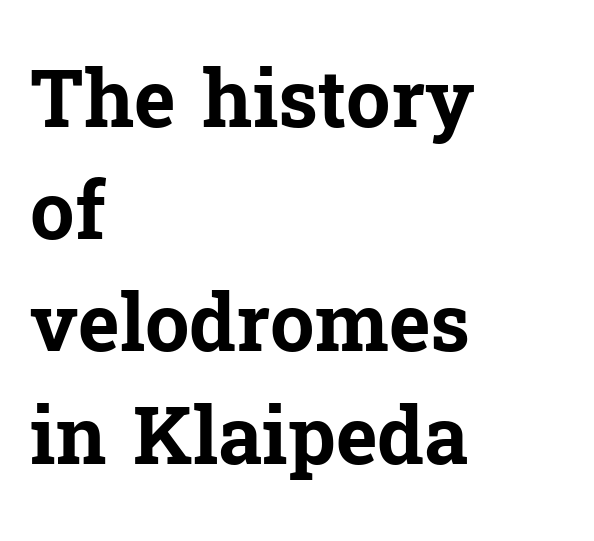
Q: Is the text bold? A: Yes.
Q: Is the text italic (slanted)? A: No, it is upright.
Q: Is the typeface a serif or a sans-serif typeface? A: Serif.
Q: Is the text underlined? A: No.
Q: How is the paragraph aligned? A: Left-aligned.
Q: Is the spacing between letters normal or unusually wide? A: Normal.
Q: Is the spacing between lines tight, normal or loose? A: Normal.
Q: Width (condensed, normal, or wide)? A: Normal.
Q: Stroke contrast? A: Low.
Q: x-height? A: Medium.
Q: Monospaced? A: No.
